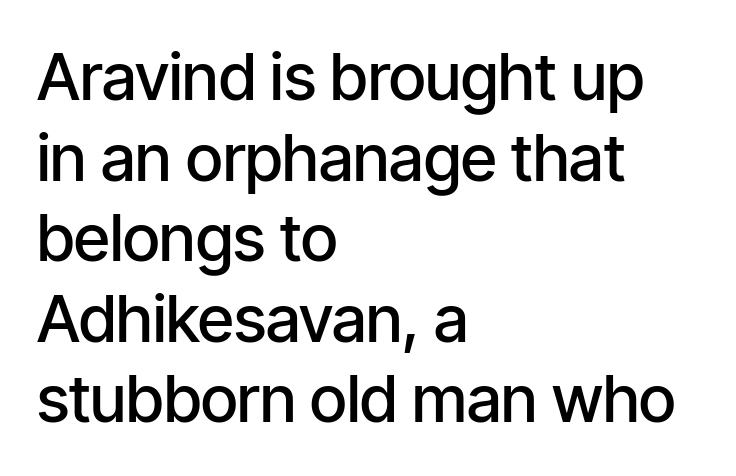
The image shows 65 px semibold, condensed sans-serif type, upright; set left-aligned, line spacing 1.24x, normal letter spacing, not underlined; low stroke contrast and a medium x-height.
